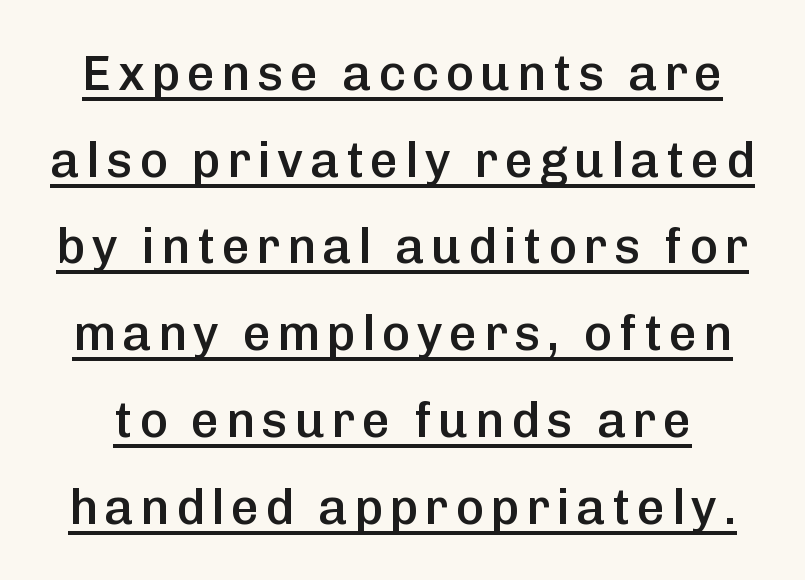
{"serif": "no", "italic": "no", "bold": "semi", "weight": "semibold", "width": "normal", "stroke_contrast": "low", "x_height": "medium", "monospaced": "no", "underline": "yes", "line_spacing_ratio": 1.77, "glyph_px": 49}
